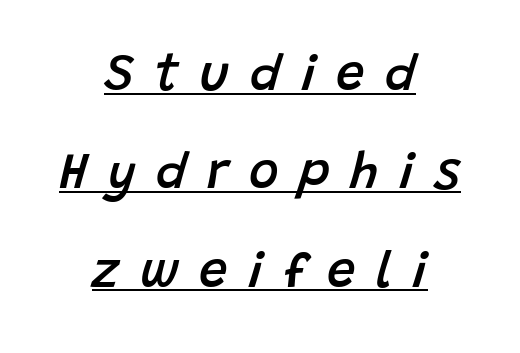
Decoration check: the copy is underlined. Spacing verdict: proportional, widths tailored to each character. The face used here has a pronounced slope to its letters. Quick note: interline space is abundant. Is the type bold? Partly — it's a semibold, heavier than regular but not fully bold. The paragraph has two soft edges and a firm central axis.
